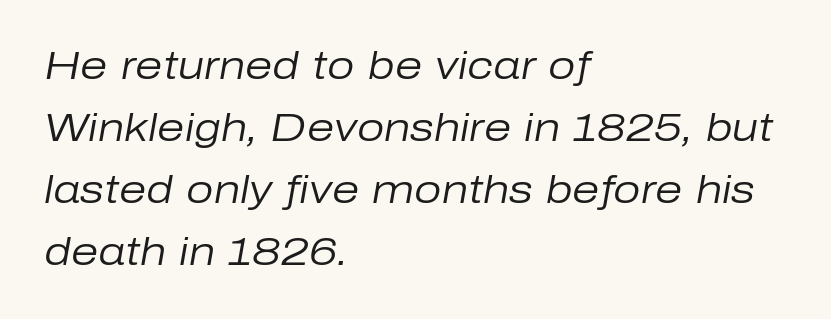
Q: Is the text bold? A: No.
Q: Is the text italic (slanted)? A: Yes, it leans right by about 10 degrees.
Q: Is the text underlined? A: No.
Q: How is the paragraph aligned? A: Left-aligned.
Q: Is the spacing between letters normal or unusually wide? A: Normal.
Q: Is the spacing between lines tight, normal or loose? A: Normal.
Q: Width (condensed, normal, or wide)? A: Normal.
Q: Stroke contrast? A: Low.
Q: x-height? A: Medium.
Q: Monospaced? A: No.
